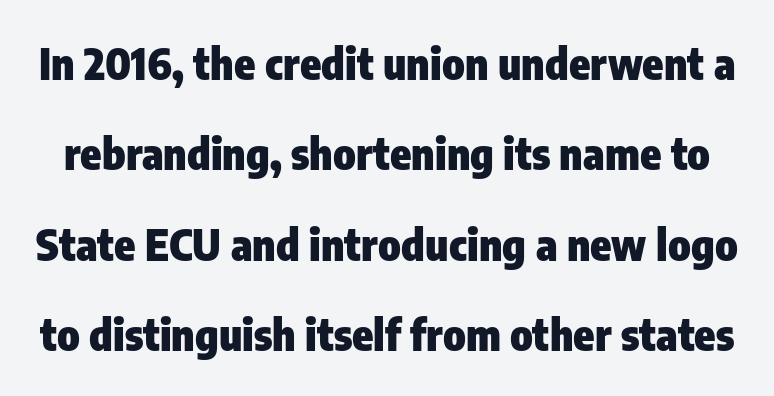
The image shows 43 px heavy, condensed sans-serif type, upright; set loose line spacing (2.1x), normal letter spacing, not underlined; low stroke contrast and a medium x-height.
